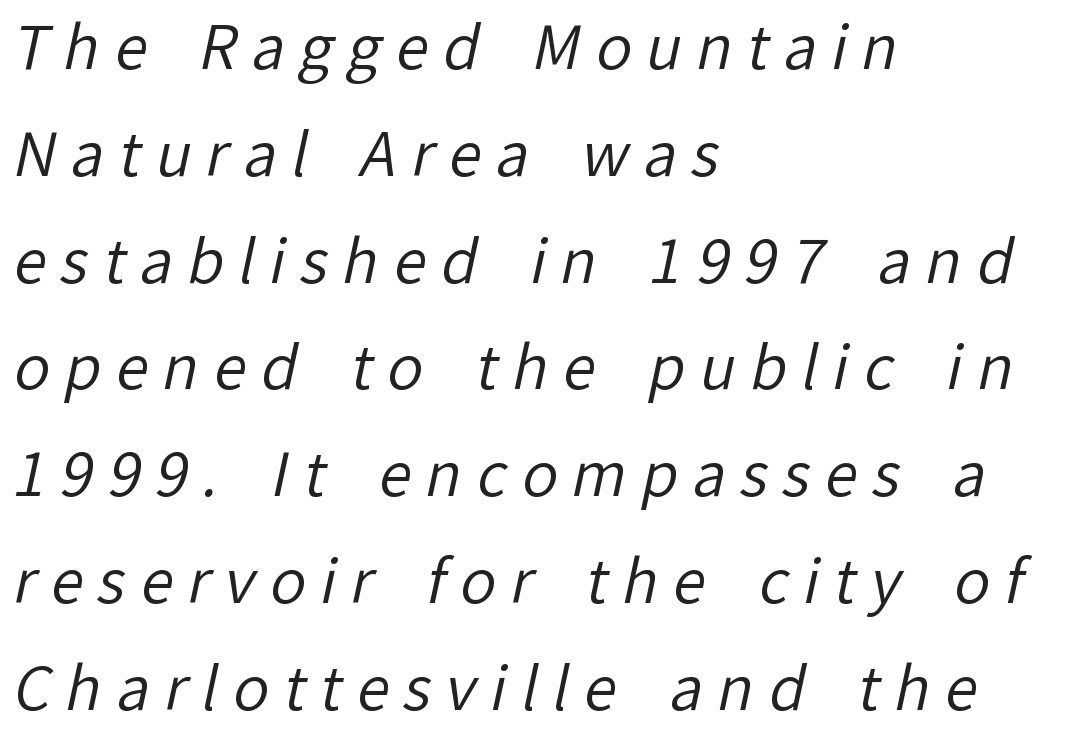
The image shows 60 px regular-weight sans-serif type; set left-aligned, line spacing 1.78x, unusually wide letter spacing (+0.24 em), not underlined; low stroke contrast and a medium x-height.
